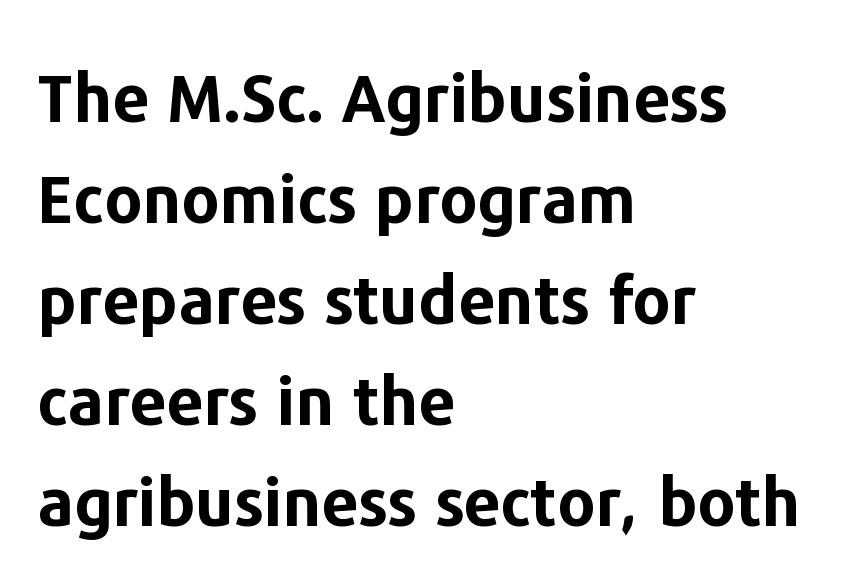
Q: Is the text bold? A: Yes.
Q: Is the text italic (slanted)? A: No, it is upright.
Q: Is the typeface a serif or a sans-serif typeface? A: Sans-serif.
Q: Is the text underlined? A: No.
Q: How is the paragraph aligned? A: Left-aligned.
Q: Is the spacing between letters normal or unusually wide? A: Normal.
Q: Is the spacing between lines tight, normal or loose? A: Normal.
Q: Width (condensed, normal, or wide)? A: Normal.
Q: Stroke contrast? A: Low.
Q: x-height? A: Medium.
Q: Monospaced? A: No.
